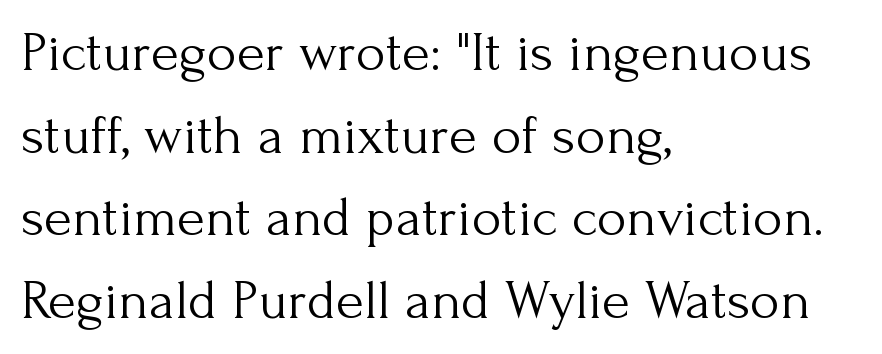
{"serif": "yes", "italic": "no", "bold": "no", "weight": "light", "width": "normal", "stroke_contrast": "medium", "x_height": "small", "monospaced": "no", "underline": "no", "align": "left", "line_spacing": "normal", "line_spacing_ratio": 1.45, "letter_spacing": "normal", "letter_spacing_em": 0.0, "glyph_px": 57}
